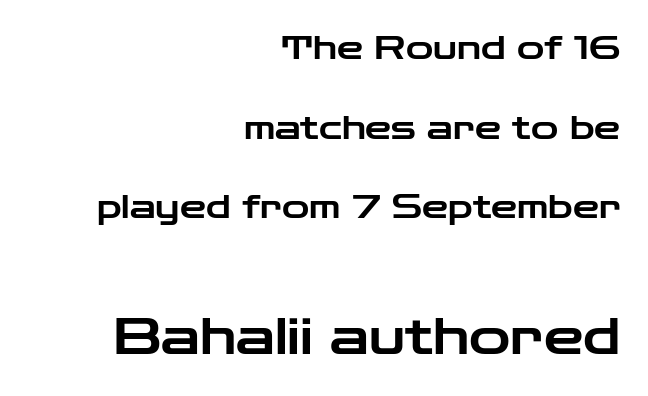
The image shows 50 px wide sans-serif type, upright; set right-aligned, loose line spacing (2.41x), normal letter spacing, not underlined; the second (bottom) block is 1.52x larger; low stroke contrast and a medium x-height.
